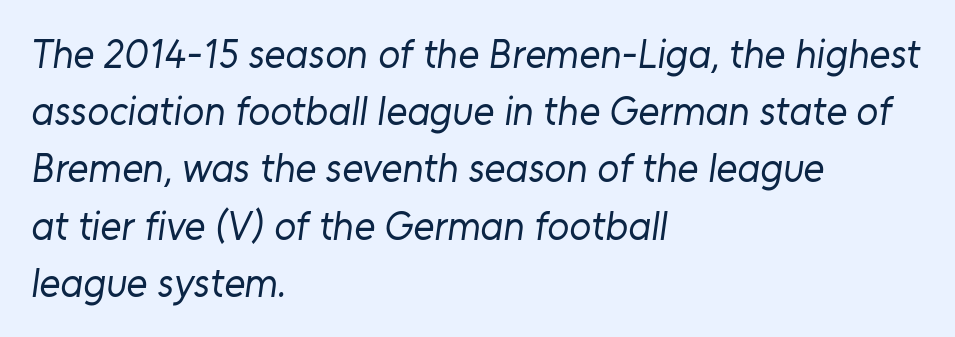
Q: Is the text bold? A: No.
Q: Is the typeface a serif or a sans-serif typeface? A: Sans-serif.
Q: Is the text underlined? A: No.
Q: How is the paragraph aligned? A: Left-aligned.
Q: Is the spacing between letters normal or unusually wide? A: Normal.
Q: Is the spacing between lines tight, normal or loose? A: Normal.
Q: Width (condensed, normal, or wide)? A: Normal.
Q: Stroke contrast? A: Low.
Q: x-height? A: Medium.
Q: Monospaced? A: No.
